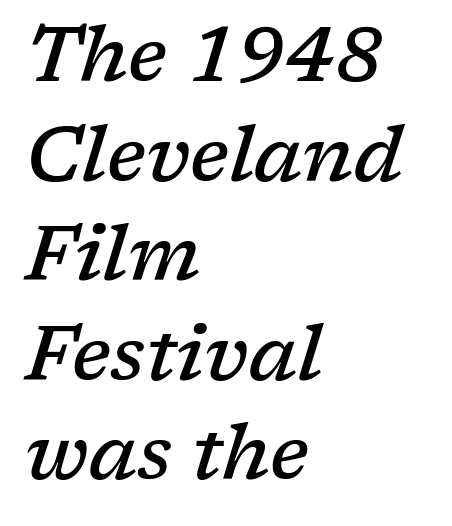
The image shows 76 px semibold serif type, italic (leaning right); set left-aligned, normal line spacing (1.31x), normal letter spacing, not underlined; low stroke contrast and a medium x-height.
